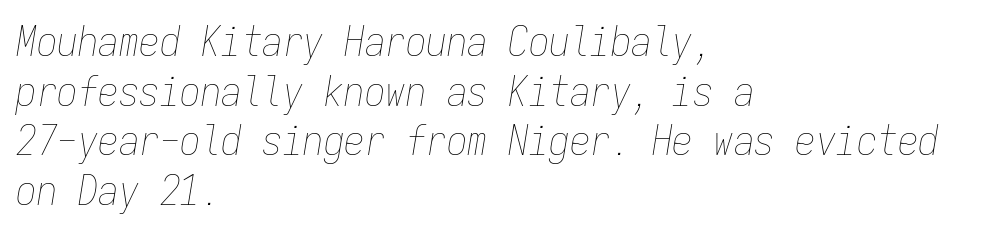
Q: Is the text bold? A: No.
Q: Is the text italic (slanted)? A: Yes, it leans right by about 9 degrees.
Q: Is the text underlined? A: No.
Q: How is the paragraph aligned? A: Left-aligned.
Q: Is the spacing between letters normal or unusually wide? A: Normal.
Q: Width (condensed, normal, or wide)? A: Condensed.
Q: Stroke contrast? A: Low.
Q: x-height? A: Medium.
Q: Monospaced? A: Yes.
